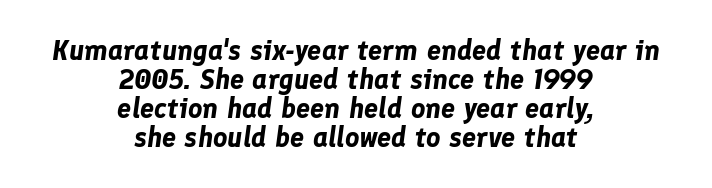
Q: Is the text bold? A: Yes.
Q: Is the text italic (slanted)? A: Yes, it leans right by about 8 degrees.
Q: Is the text underlined? A: No.
Q: How is the paragraph aligned? A: Centered.
Q: Is the spacing between letters normal or unusually wide? A: Normal.
Q: Is the spacing between lines tight, normal or loose? A: Tight.
Q: Width (condensed, normal, or wide)? A: Normal.
Q: Stroke contrast? A: Low.
Q: x-height? A: Medium.
Q: Monospaced? A: No.
